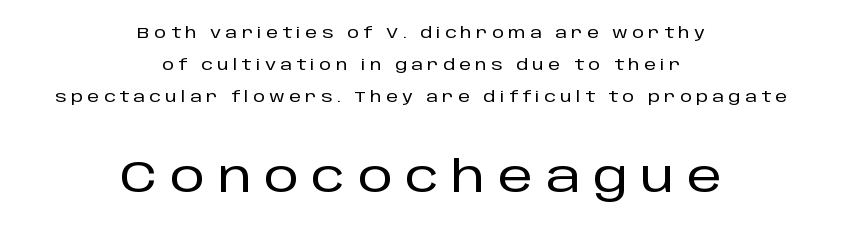
The image shows 44 px sans-serif type, upright; set centered, loose line spacing (2.13x), unusually wide letter spacing (+0.29 em), not underlined; the second (bottom) block is 2.93x larger; low stroke contrast and a large x-height.
